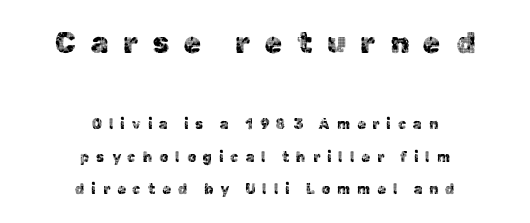
{"serif": "no", "italic": "no", "width": "normal", "x_height": "medium", "monospaced": "no", "underline": "no", "align": "center", "line_spacing": "loose", "line_spacing_ratio": 2.31, "letter_spacing": "wide", "letter_spacing_em": 0.49, "larger_block": "first", "size_ratio": 2.07, "glyph_px": 29}
